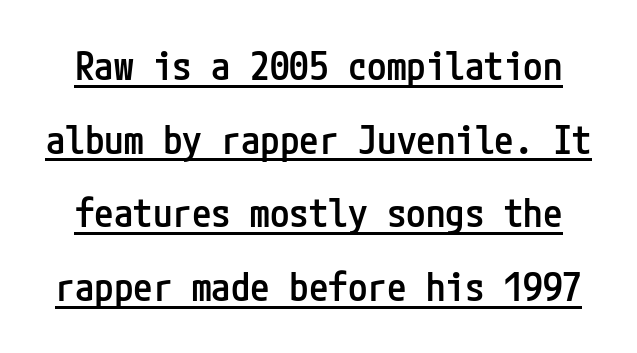
Q: Is the text bold? A: Semi-bold.
Q: Is the text italic (slanted)? A: No, it is upright.
Q: Is the typeface a serif or a sans-serif typeface? A: Sans-serif.
Q: Is the text underlined? A: Yes.
Q: Is the spacing between letters normal or unusually wide? A: Normal.
Q: Width (condensed, normal, or wide)? A: Condensed.
Q: Stroke contrast? A: Low.
Q: x-height? A: Medium.
